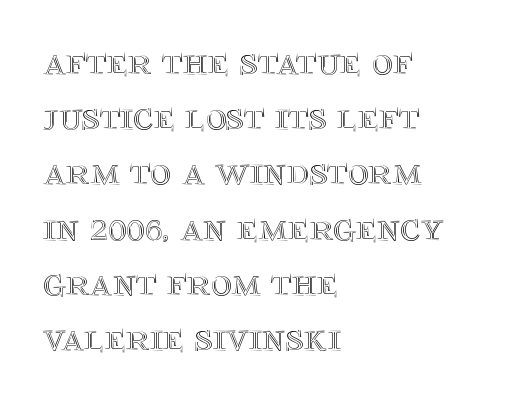
Q: Is the text italic (slanted)? A: No, it is upright.
Q: Is the text underlined? A: No.
Q: How is the paragraph aligned? A: Left-aligned.
Q: Is the spacing between letters normal or unusually wide? A: Normal.
Q: Is the spacing between lines tight, normal or loose? A: Normal.
Q: Width (condensed, normal, or wide)? A: Normal.
Q: x-height? A: Large.
Q: Monospaced? A: No.
